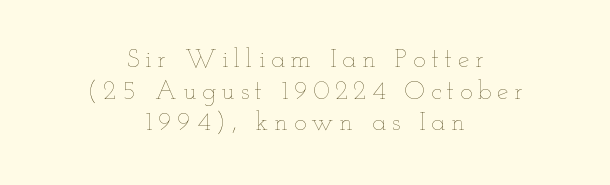
Descender tails drop into unmarked territory. The letters stand straight up with perfectly vertical stems. Letters have the restrained weight of plain body copy at most. The compositor balanced each line on the midline. The passage shown has open, widely tracked lettering throughout.
